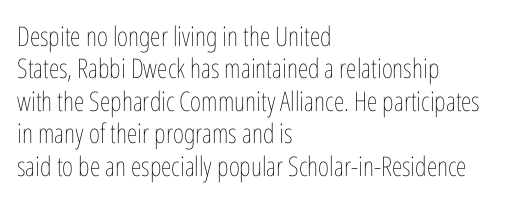
The font is comparable to plain body text, perhaps lighter. Line starts are locked; line ends wander. Nothing unusual about the tracking: characters are spaced as the font intends. The type sits square on the baseline with zero lean. Rule under the text: the space is simply empty.
